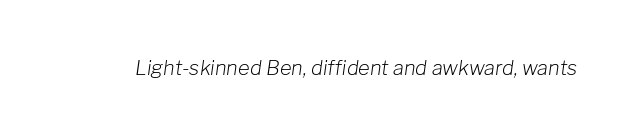
The image shows 20 px text type, italic (leaning right); set normal letter spacing, not underlined.
